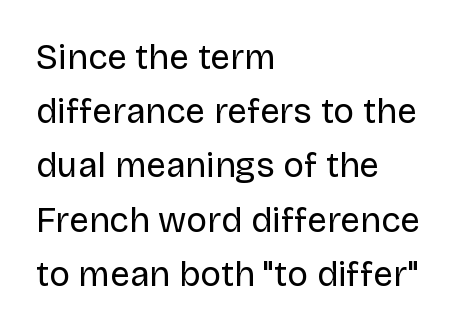
The image shows 35 px regular-weight sans-serif type, upright; set left-aligned, normal line spacing (1.55x), normal letter spacing, not underlined; low stroke contrast and a large x-height.
